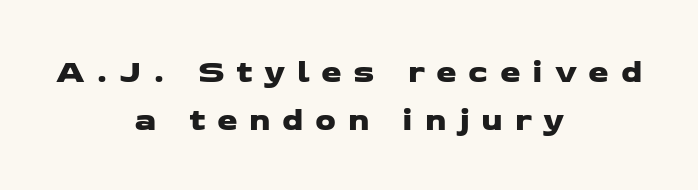
The image shows 33 px wide sans-serif type; set centered, normal line spacing (1.46x), unusually wide letter spacing (+0.35 em), not underlined; low stroke contrast and a medium x-height.
